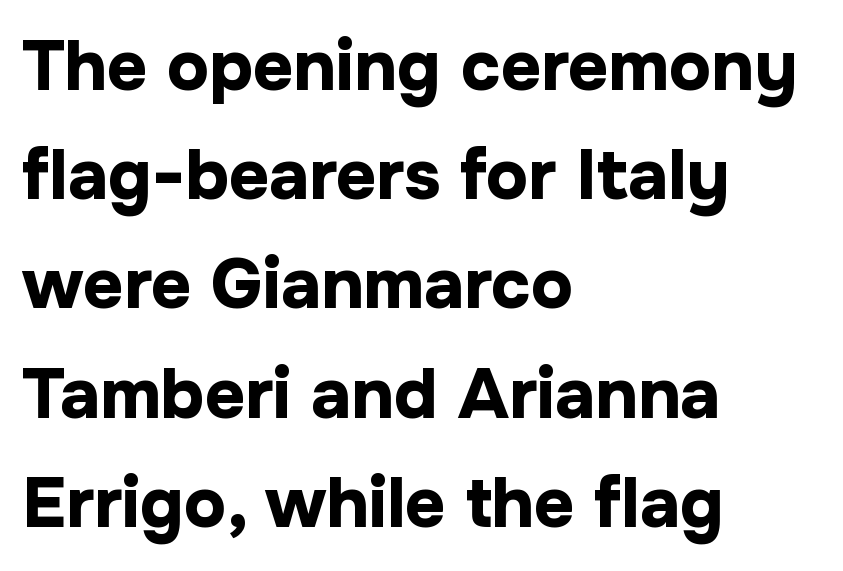
The image shows 70 px bold sans-serif type, upright; set left-aligned, normal line spacing (1.56x), normal letter spacing, not underlined; low stroke contrast and a medium x-height.
